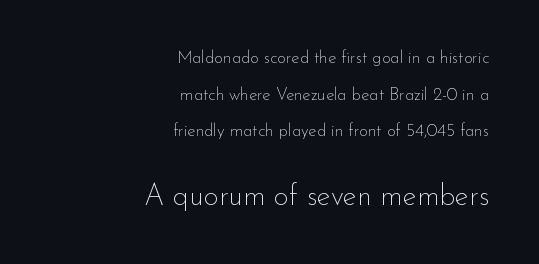
If you drew a line through each stem, it would be perfectly vertical. Standard letterfit; no display-style spreading of the glyphs. Of the two passages, the one underneath uses the larger point size. Honestly, there is no underline to notice here at all. Is the type heavy? It reads as light-to-regular instead. Check where the strokes stop: nothing finishes them off — pure sans.
